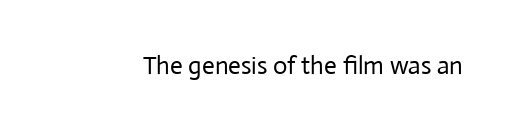
The rendering keeps characters at their native spacing. The font sits on the lighter half of the weight spectrum, regular included. Quick note: underline off. Is there any slant? The stems are plumb.
